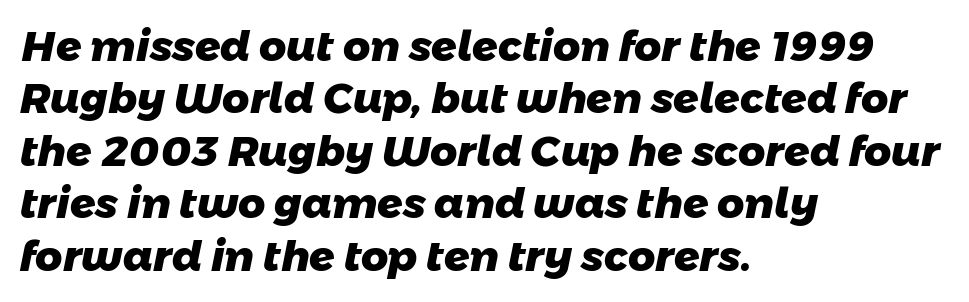
The image shows 42 px heavy sans-serif type; set left-aligned, normal line spacing (1.25x), normal letter spacing, not underlined; low stroke contrast and a medium x-height.
